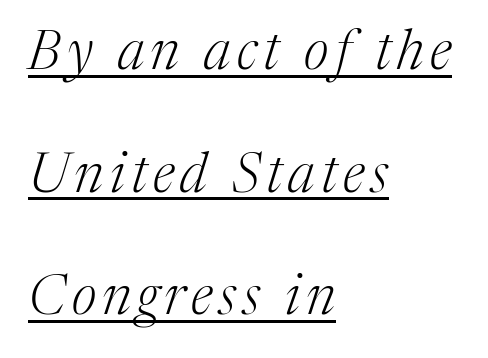
Q: Is the text bold? A: No.
Q: Is the text italic (slanted)? A: Yes, it leans right by about 17 degrees.
Q: Is the typeface a serif or a sans-serif typeface? A: Serif.
Q: Is the text underlined? A: Yes.
Q: How is the paragraph aligned? A: Left-aligned.
Q: Is the spacing between lines tight, normal or loose? A: Loose.
Q: Width (condensed, normal, or wide)? A: Normal.
Q: Stroke contrast? A: Medium.
Q: x-height? A: Medium.
Q: Monospaced? A: No.
